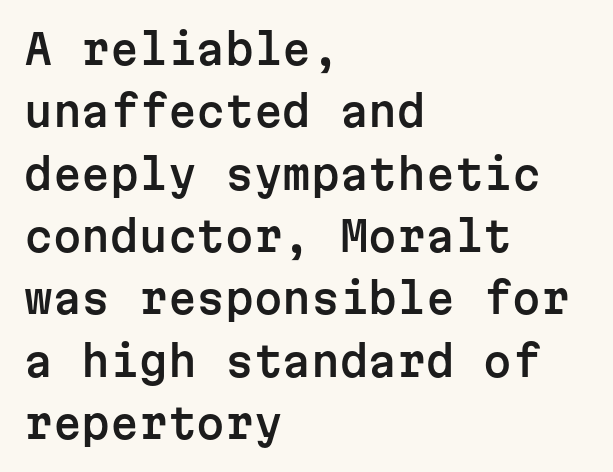
These lines sit exactly where default settings would place them. You could count columns in this text — the font is strictly monospaced. Glance below the letters and you will spot only blank space. No feet cap the strokes, marking this as sans-serif type. Each line starts at the same left margin while the right side varies.
